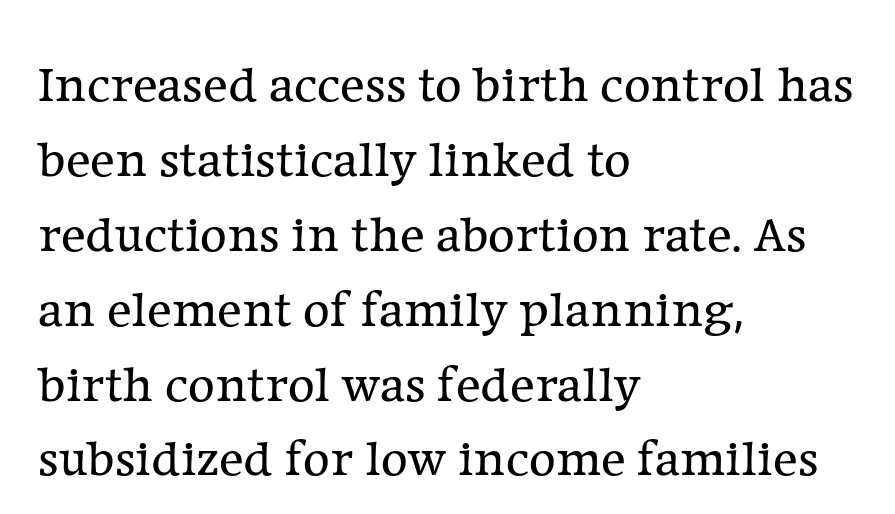
The image shows 52 px regular-weight serif type, upright; set left-aligned, normal line spacing (1.44x), normal letter spacing, not underlined; low stroke contrast and a medium x-height.
